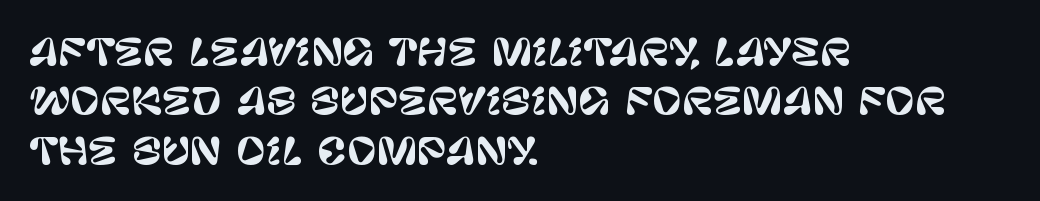
The letterforms sit shoulder to shoulder at normal distance. The string is rendered with underlining switched off. The font family rendered here belongs to the sans-serif group. Leftover space on each line is placed entirely after the last word. Note the varied advance widths — an 'i' is clearly narrower than an 'm'.
